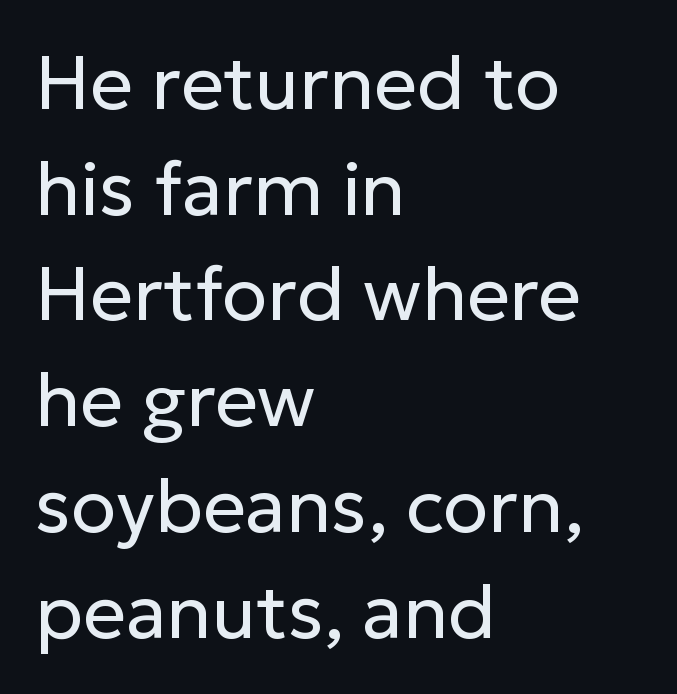
Q: Is the text bold? A: No.
Q: Is the text italic (slanted)? A: No, it is upright.
Q: Is the typeface a serif or a sans-serif typeface? A: Sans-serif.
Q: Is the text underlined? A: No.
Q: How is the paragraph aligned? A: Left-aligned.
Q: Is the spacing between letters normal or unusually wide? A: Normal.
Q: Is the spacing between lines tight, normal or loose? A: Normal.
Q: Width (condensed, normal, or wide)? A: Normal.
Q: Stroke contrast? A: Low.
Q: x-height? A: Medium.
Q: Monospaced? A: No.
